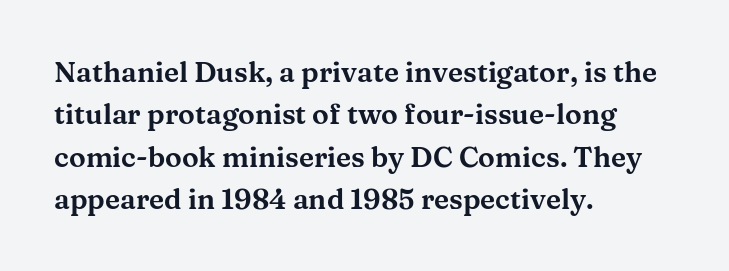
Regarding leading, the lines here are spaced in the standard way. The passage shown is typed in a proportional face where columns would drift. Decoration check: the copy has no underline. Upright lettering throughout. The passage shown is typeset with a serif family. Between one letter and the next there's only the usual sliver of space.
